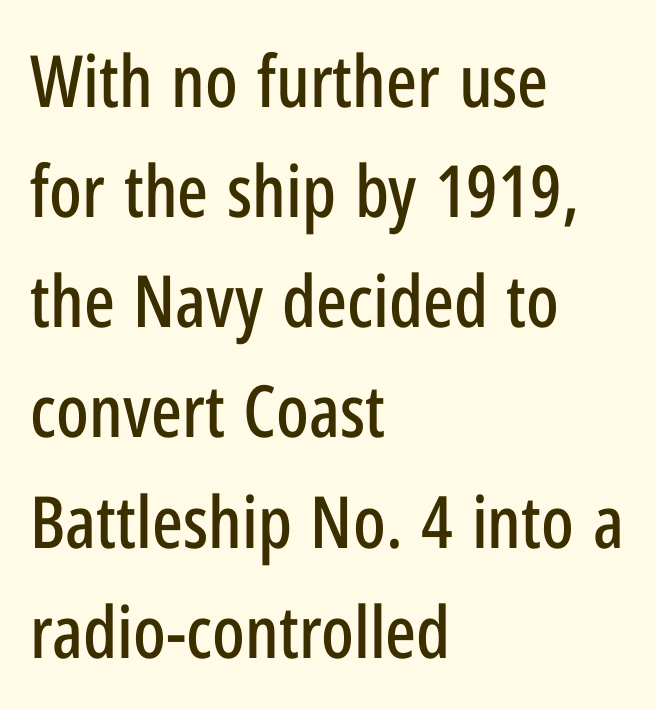
The image shows 72 px condensed sans-serif type, upright; set left-aligned, normal line spacing (1.53x), normal letter spacing, not underlined; low stroke contrast and a medium x-height.
